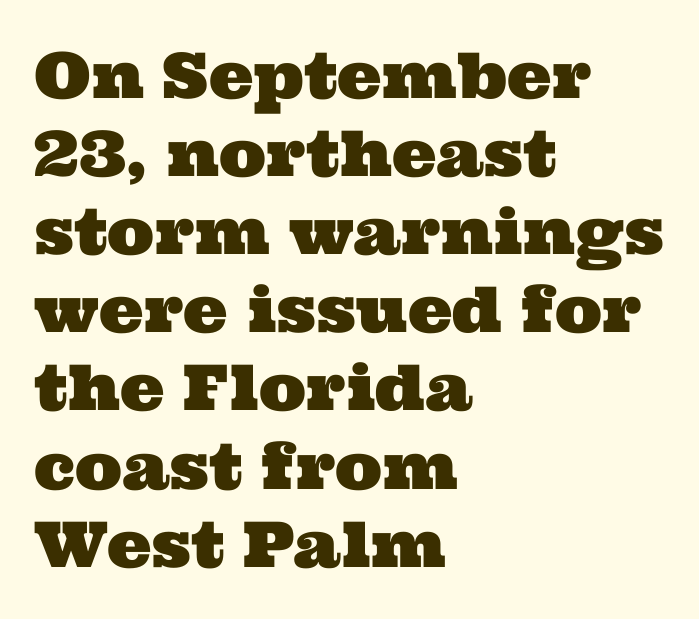
The image shows 63 px wide serif type; set left-aligned, line spacing 1.24x, normal letter spacing, not underlined; medium stroke contrast and a medium x-height.
